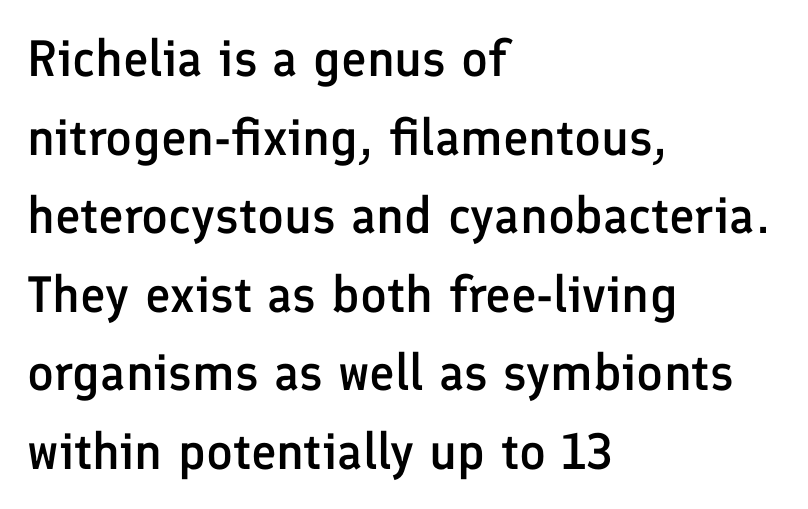
Q: Is the text bold? A: Semi-bold.
Q: Is the text italic (slanted)? A: No, it is upright.
Q: Is the typeface a serif or a sans-serif typeface? A: Sans-serif.
Q: Is the text underlined? A: No.
Q: How is the paragraph aligned? A: Left-aligned.
Q: Is the spacing between letters normal or unusually wide? A: Normal.
Q: Is the spacing between lines tight, normal or loose? A: Normal.
Q: Width (condensed, normal, or wide)? A: Normal.
Q: Stroke contrast? A: Low.
Q: x-height? A: Medium.
Q: Monospaced? A: No.
